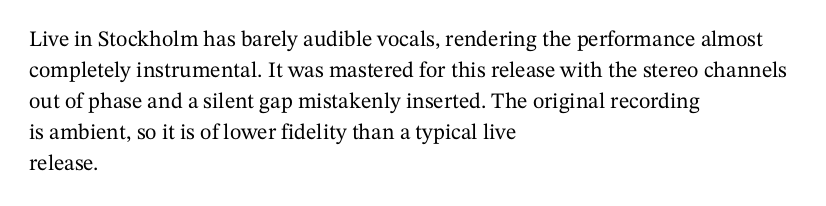
Q: Is the text italic (slanted)? A: No, it is upright.
Q: Is the text underlined? A: No.
Q: How is the paragraph aligned? A: Left-aligned.
Q: Is the spacing between letters normal or unusually wide? A: Normal.
Q: Is the spacing between lines tight, normal or loose? A: Normal.
